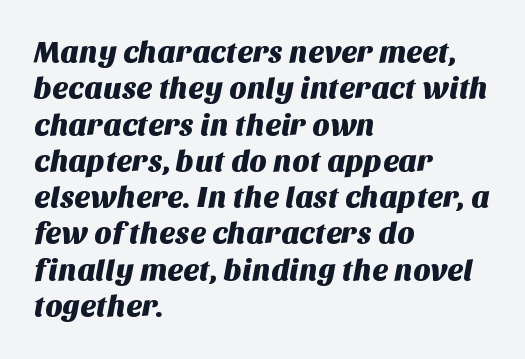
Q: Is the typeface a serif or a sans-serif typeface? A: Sans-serif.
Q: Is the text underlined? A: No.
Q: How is the paragraph aligned? A: Left-aligned.
Q: Is the spacing between letters normal or unusually wide? A: Normal.
Q: Width (condensed, normal, or wide)? A: Normal.
Q: Stroke contrast? A: Medium.
Q: x-height? A: Large.
Q: Monospaced? A: No.
